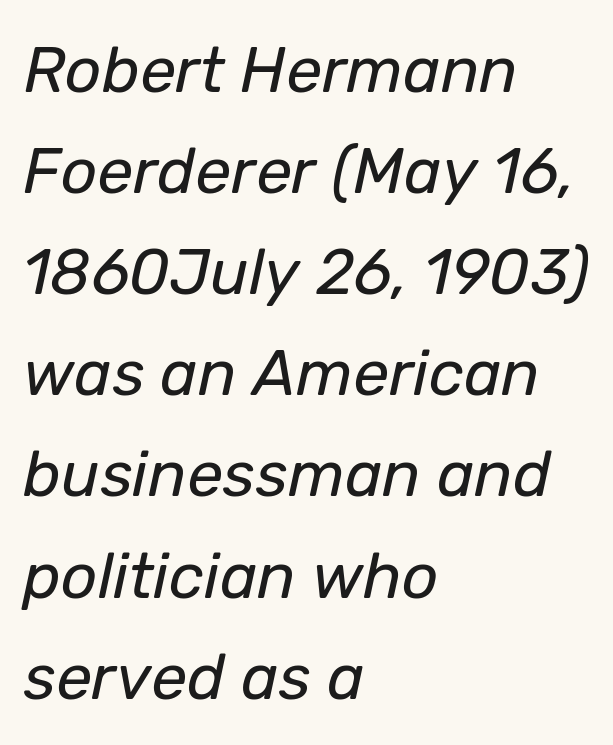
The image shows 64 px regular-weight type, italic (leaning right); set left-aligned, normal line spacing (1.58x), normal letter spacing, not underlined; low stroke contrast and a medium x-height.
